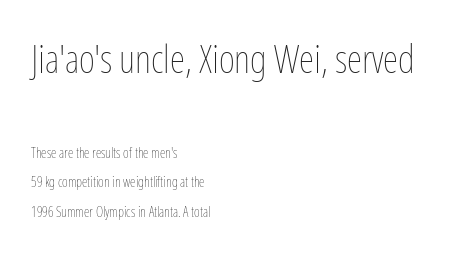
Q: Is the text bold? A: No.
Q: Is the text italic (slanted)? A: No, it is upright.
Q: Is the text underlined? A: No.
Q: How is the paragraph aligned? A: Left-aligned.
Q: Is the spacing between letters normal or unusually wide? A: Normal.
Q: Is the spacing between lines tight, normal or loose? A: Loose.
Q: Which block of text is set in a larger size, the first (top) or the second (bottom)? A: The first (top) one.
Q: Width (condensed, normal, or wide)? A: Condensed.
Q: Stroke contrast? A: Low.
Q: x-height? A: Medium.
Q: Monospaced? A: No.
